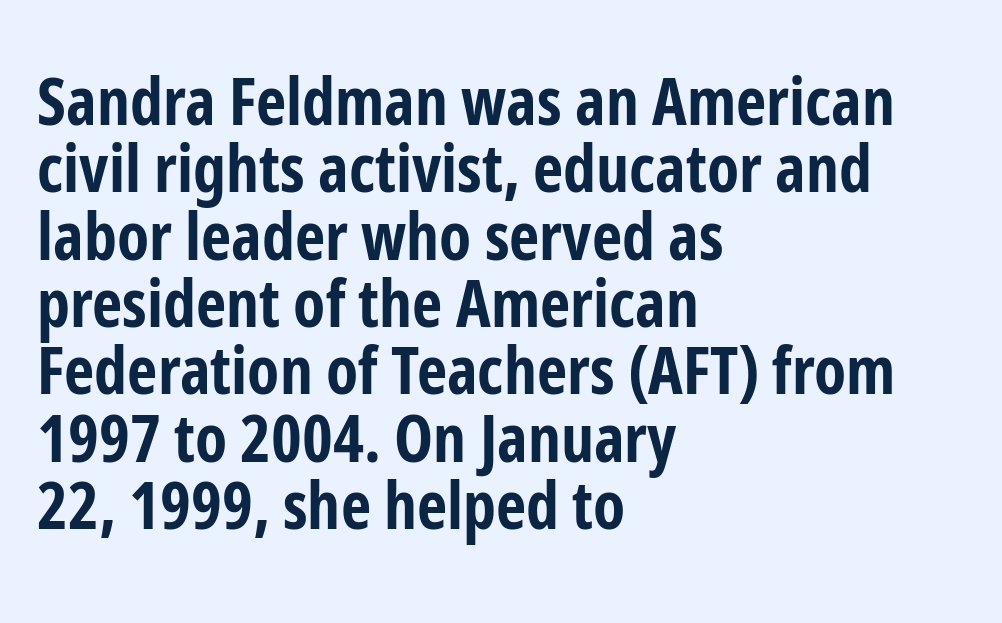
The image shows 66 px bold, condensed sans-serif type, upright; set left-aligned, tight line spacing (1.02x), normal letter spacing, not underlined; low stroke contrast and a medium x-height.
